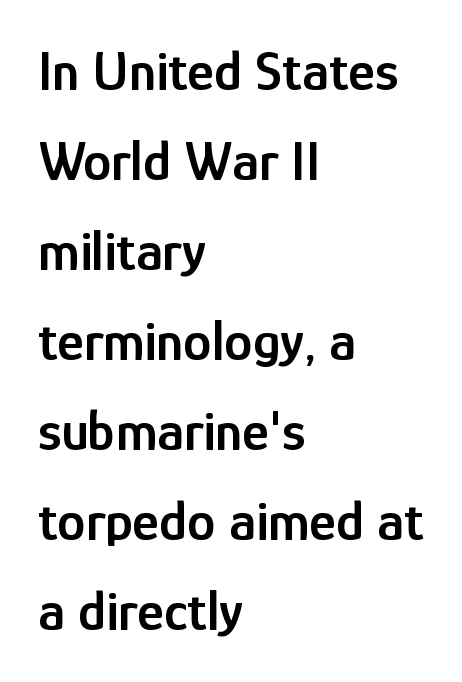
Q: Is the text bold? A: Semi-bold.
Q: Is the text italic (slanted)? A: No, it is upright.
Q: Is the typeface a serif or a sans-serif typeface? A: Sans-serif.
Q: Is the text underlined? A: No.
Q: How is the paragraph aligned? A: Left-aligned.
Q: Is the spacing between letters normal or unusually wide? A: Normal.
Q: Is the spacing between lines tight, normal or loose? A: Normal.
Q: Width (condensed, normal, or wide)? A: Condensed.
Q: Stroke contrast? A: Low.
Q: x-height? A: Medium.
Q: Monospaced? A: No.
